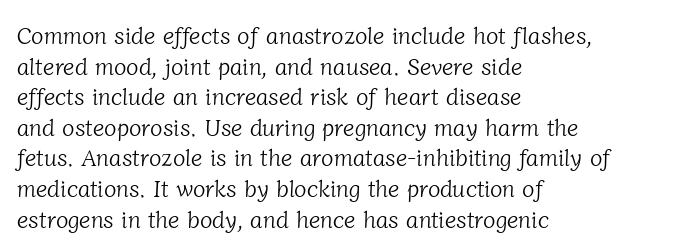
Q: Is the text bold? A: No.
Q: Is the text underlined? A: No.
Q: How is the paragraph aligned? A: Left-aligned.
Q: Is the spacing between letters normal or unusually wide? A: Normal.
Q: Is the spacing between lines tight, normal or loose? A: Normal.
